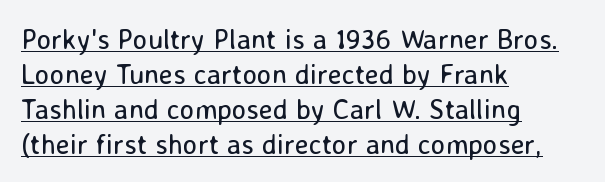
The specimen reads as upright at a glance. Check the space under the baseline: a stroke is drawn there. Successive baselines arrive at the customary interval. Varying glyph widths throughout — classic text-font behaviour. Typeset ragged right — the left edge is the straight one.
